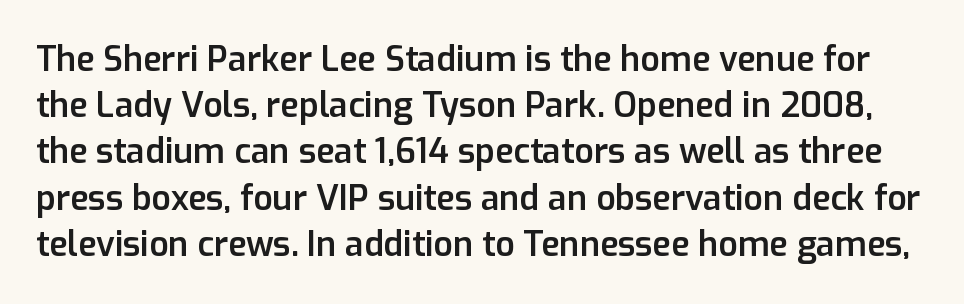
{"serif": "no", "italic": "no", "bold": "semi", "weight": "semibold", "width": "normal", "stroke_contrast": "low", "x_height": "medium", "monospaced": "no", "underline": "no", "line_spacing": "normal", "line_spacing_ratio": 1.36, "letter_spacing": "normal", "letter_spacing_em": 0.0, "glyph_px": 34}
